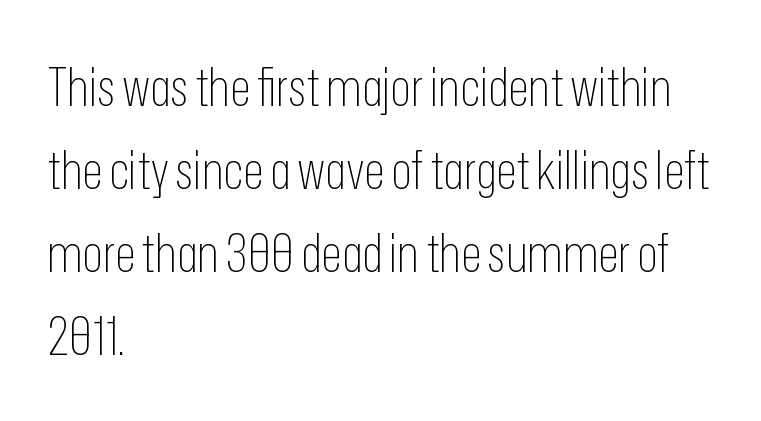
{"serif": "no", "italic": "no", "bold": "no", "weight": "thin", "width": "condensed", "stroke_contrast": "low", "x_height": "medium", "monospaced": "no", "underline": "no", "align": "left", "line_spacing": "normal", "line_spacing_ratio": 1.54, "letter_spacing": "normal", "letter_spacing_em": 0.0, "glyph_px": 54}
